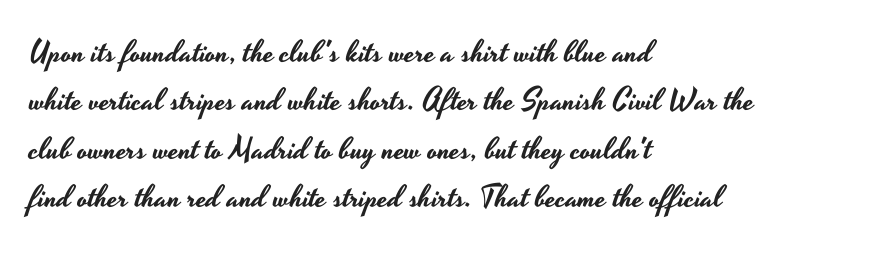
Q: Is the text italic (slanted)? A: Yes.
Q: Is the typeface a serif or a sans-serif typeface? A: Sans-serif.
Q: Is the text underlined? A: No.
Q: How is the paragraph aligned? A: Left-aligned.
Q: Is the spacing between letters normal or unusually wide? A: Normal.
Q: Is the spacing between lines tight, normal or loose? A: Normal.
Q: Width (condensed, normal, or wide)? A: Wide.
Q: Stroke contrast? A: Low.
Q: x-height? A: Small.
Q: Monospaced? A: No.
